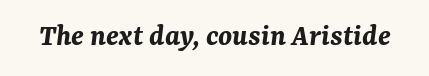
{"italic": "yes", "lean": "right", "slant_degrees": 7, "bold": "yes", "weight": "bold", "width": "normal", "stroke_contrast": "medium", "x_height": "medium", "monospaced": "no", "underline": "no", "letter_spacing": "normal", "letter_spacing_em": 0.0, "glyph_px": 31}
